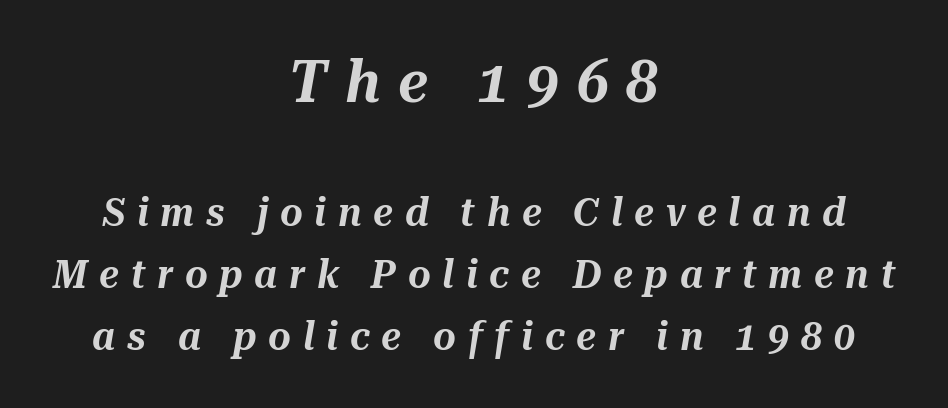
The image shows 59 px text type, italic (leaning right); set centered, normal line spacing (1.6x), unusually wide letter spacing (+0.3 em), not underlined; the first (top) block is 1.51x larger; medium stroke contrast and a medium x-height.
